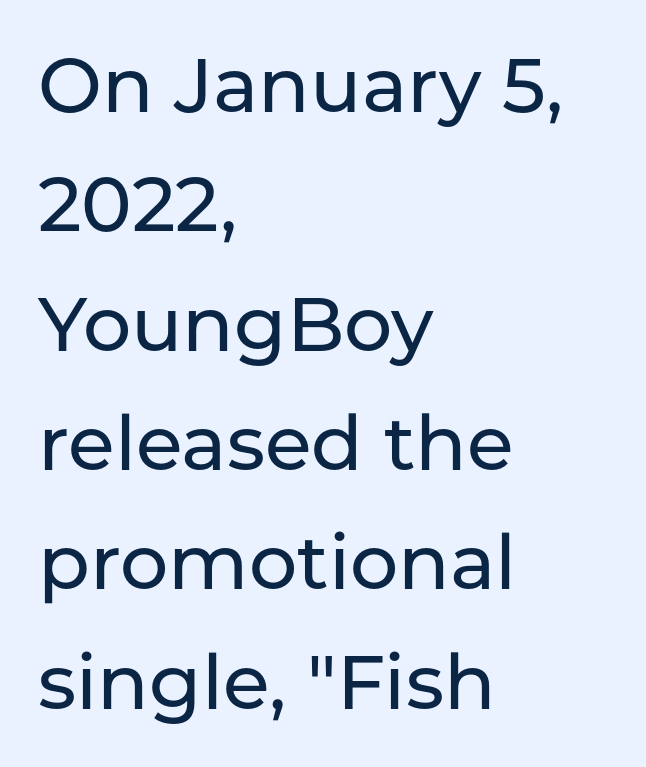
Each letter's strokes conclude bluntly, with no projecting serifs. Plain, unruled lines of type. These lines are set flush left with a ragged right edge. Each letter keeps its own natural width here, so spacing adapts to shape. It's the straight-up-and-down kind of type.
